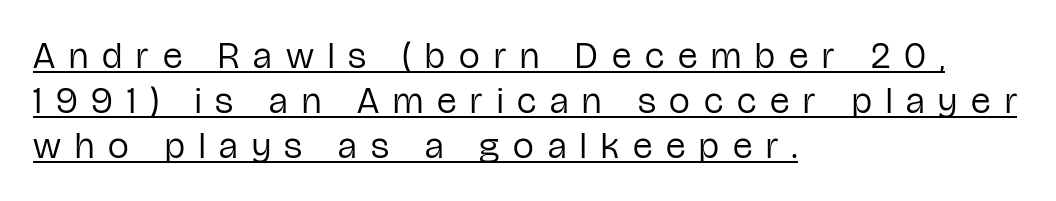
The image shows 37 px regular-weight, condensed sans-serif type, upright; set left-aligned, line spacing 1.21x, unusually wide letter spacing (+0.38 em), underlined; low stroke contrast and a medium x-height.
